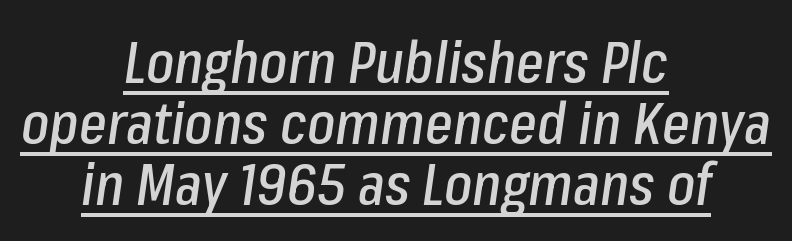
In terms of posture, this sample is oblique. Cramped leading. This rendering features underlined lettering. A student would call this center alignment; a typographer would say set centered. Standard letterfit; no display-style spreading of the glyphs. You could not count columns in this text — the font is proportionally spaced.
